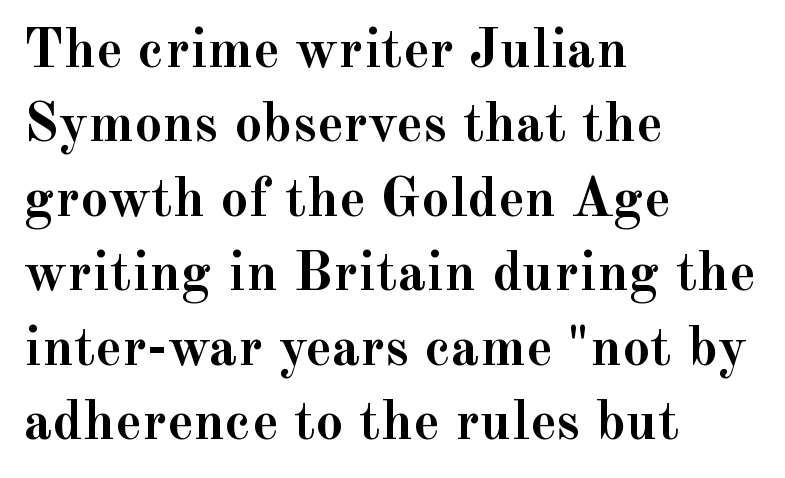
{"serif": "yes", "italic": "no", "bold": "yes", "weight": "semibold", "width": "normal", "x_height": "small", "monospaced": "no", "underline": "no", "align": "left", "line_spacing": "normal", "line_spacing_ratio": 1.33, "letter_spacing": "normal", "letter_spacing_em": 0.0, "glyph_px": 56}
